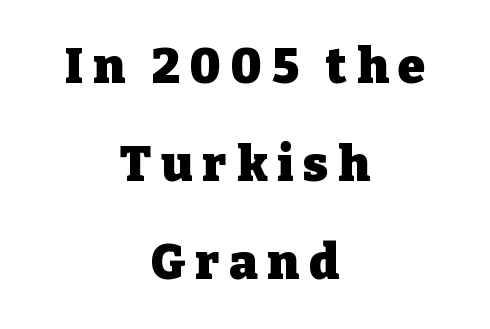
Rendered with straight, roman letterforms. The vertical gap from one line to the next is large. Character widths vary here, with narrow letters taking less room than wide ones. Does the type have serifs? Yes, each stem ends in a small foot.
